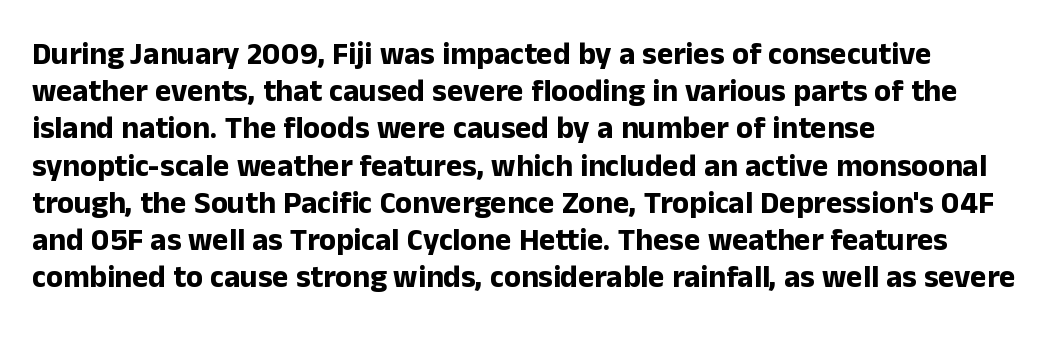
The image shows 31 px bold sans-serif type, upright; set left-aligned, line spacing 1.2x, normal letter spacing, not underlined; low stroke contrast and a medium x-height.
